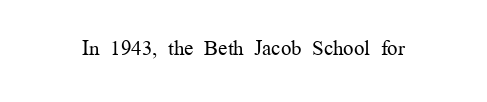
The passage shown is not underscored anywhere. The font's upright variant was chosen for this text. Stems here are at most as thick as an everyday book face. Observe the ordinary spacing: letters are neighbours, not strangers.
